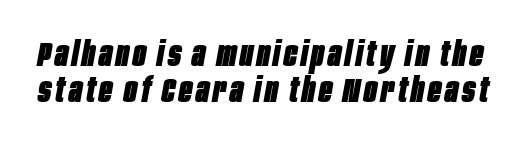
Letters rest on an invisible, unmarked baseline. Is this a fixed-width face? No — the glyphs have proportional, varying widths. Compared with ordinary roman type, these characters are visibly tilted. Rows of type sit shoulder to shoulder in the vertical direction. Students, this is bold: see how much ink each stroke carries.
